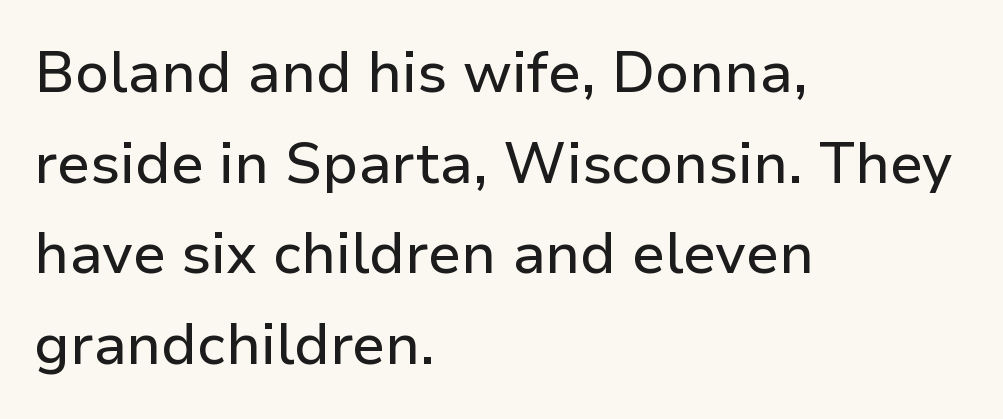
Think of a printed novel: that variable character pitch is what you see here. Ordinary non-slanted type is in use. Typographically, this falls in the sans-serif category. Lines of text with bare space underneath. Short note: letters normally spaced.
